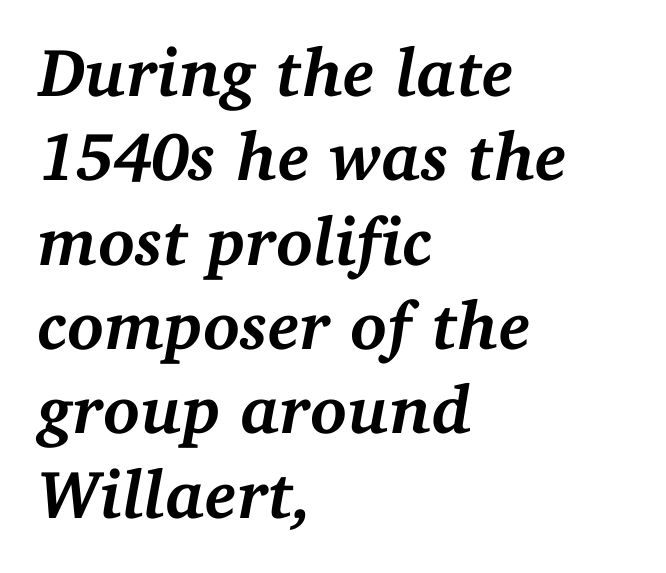
Q: Is the text bold? A: Yes.
Q: Is the text italic (slanted)? A: Yes, it leans right by about 11 degrees.
Q: Is the typeface a serif or a sans-serif typeface? A: Serif.
Q: Is the text underlined? A: No.
Q: How is the paragraph aligned? A: Left-aligned.
Q: Is the spacing between letters normal or unusually wide? A: Normal.
Q: Width (condensed, normal, or wide)? A: Normal.
Q: Stroke contrast? A: Medium.
Q: x-height? A: Medium.
Q: Monospaced? A: No.
